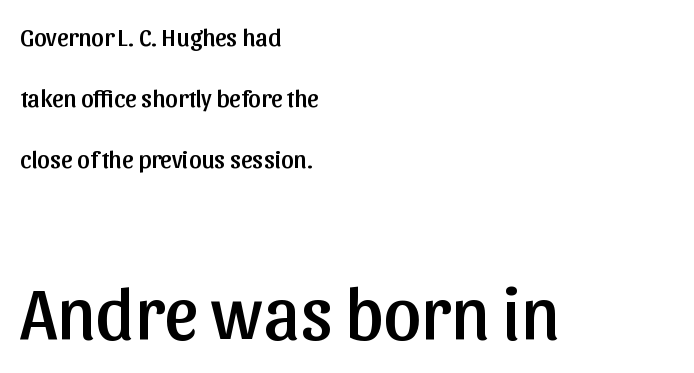
{"serif": "no", "italic": "no", "width": "normal", "stroke_contrast": "low", "x_height": "medium", "monospaced": "no", "underline": "no", "align": "left", "line_spacing": "loose", "line_spacing_ratio": 2.45, "letter_spacing": "normal", "letter_spacing_em": 0.0, "larger_block": "second", "size_ratio": 2.96, "glyph_px": 74}
